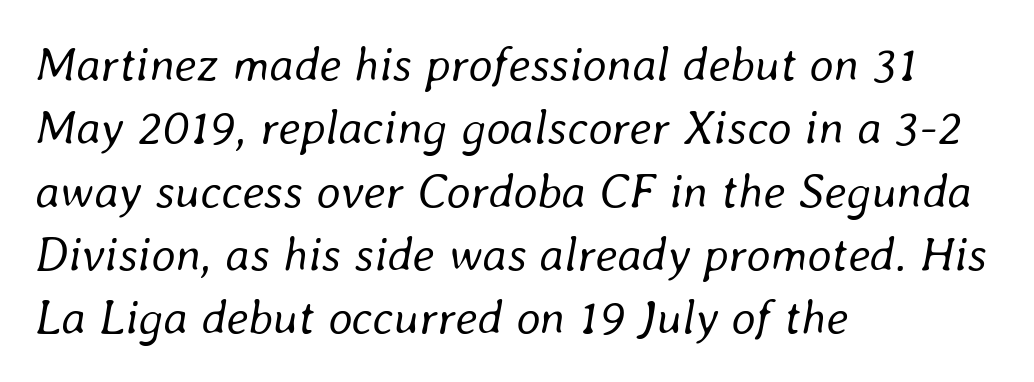
The image shows 48 px regular-weight type, italic (leaning right); set left-aligned, normal line spacing (1.32x), normal letter spacing, not underlined; low stroke contrast and a medium x-height.
